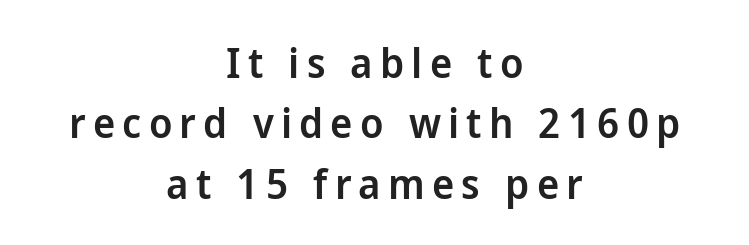
The image shows 42 px semibold sans-serif type, upright; set centered, normal line spacing (1.44x), not underlined; low stroke contrast and a medium x-height.
